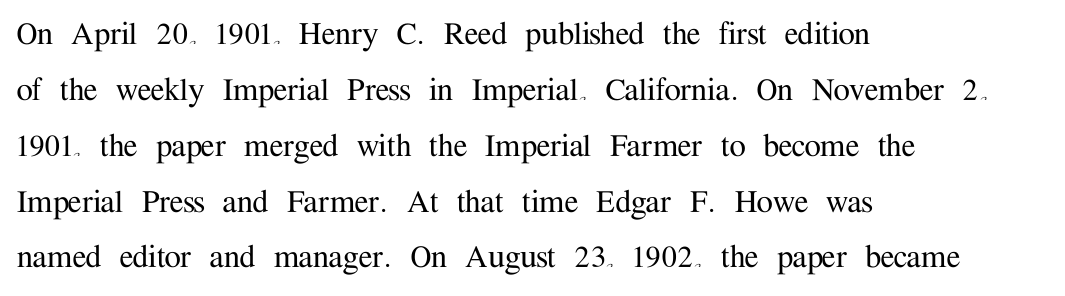
The image shows 37 px serif type, upright; set left-aligned, normal line spacing (1.51x), normal letter spacing, not underlined; medium stroke contrast and a medium x-height.
